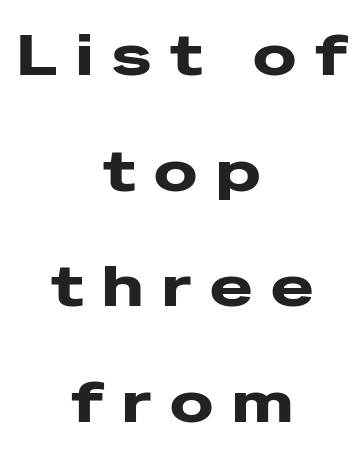
The image shows 57 px heavy, wide sans-serif type, upright; set centered, loose line spacing (2.03x), unusually wide letter spacing (+0.33 em), not underlined; low stroke contrast and a medium x-height.
